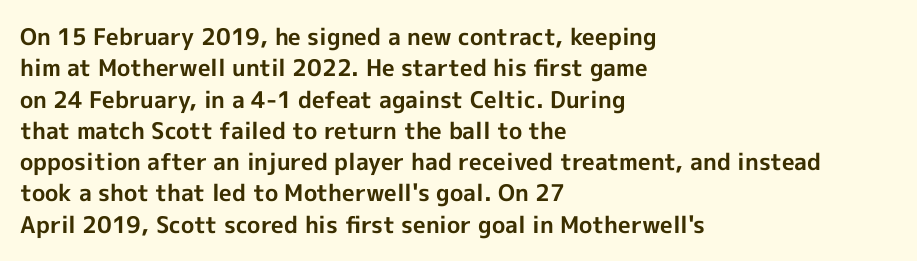
The image shows 23 px bold type, upright; set left-aligned, normal line spacing (1.36x), normal letter spacing, not underlined.
